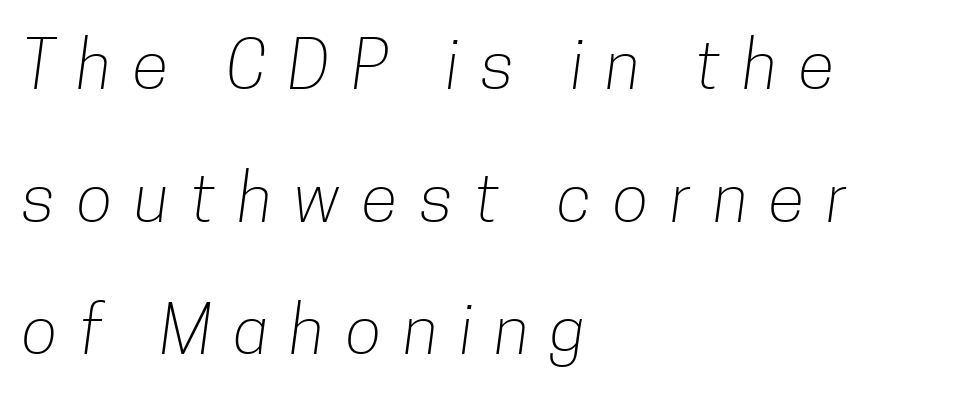
The image shows 67 px light, condensed sans-serif type; set left-aligned, loose line spacing (1.98x), unusually wide letter spacing (+0.33 em), not underlined; low stroke contrast and a medium x-height.
